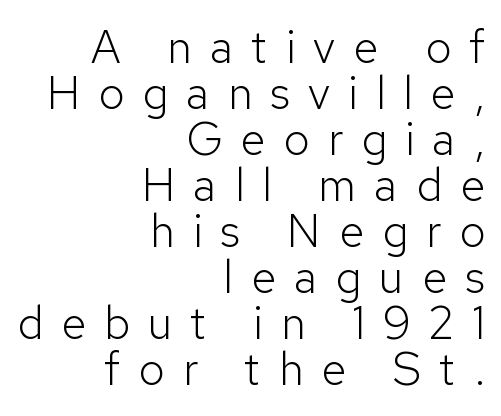
Q: Is the text bold? A: No.
Q: Is the text italic (slanted)? A: No, it is upright.
Q: Is the typeface a serif or a sans-serif typeface? A: Sans-serif.
Q: Is the text underlined? A: No.
Q: How is the paragraph aligned? A: Right-aligned.
Q: Is the spacing between letters normal or unusually wide? A: Unusually wide.
Q: Is the spacing between lines tight, normal or loose? A: Tight.
Q: Width (condensed, normal, or wide)? A: Normal.
Q: Stroke contrast? A: Low.
Q: x-height? A: Medium.
Q: Monospaced? A: No.
